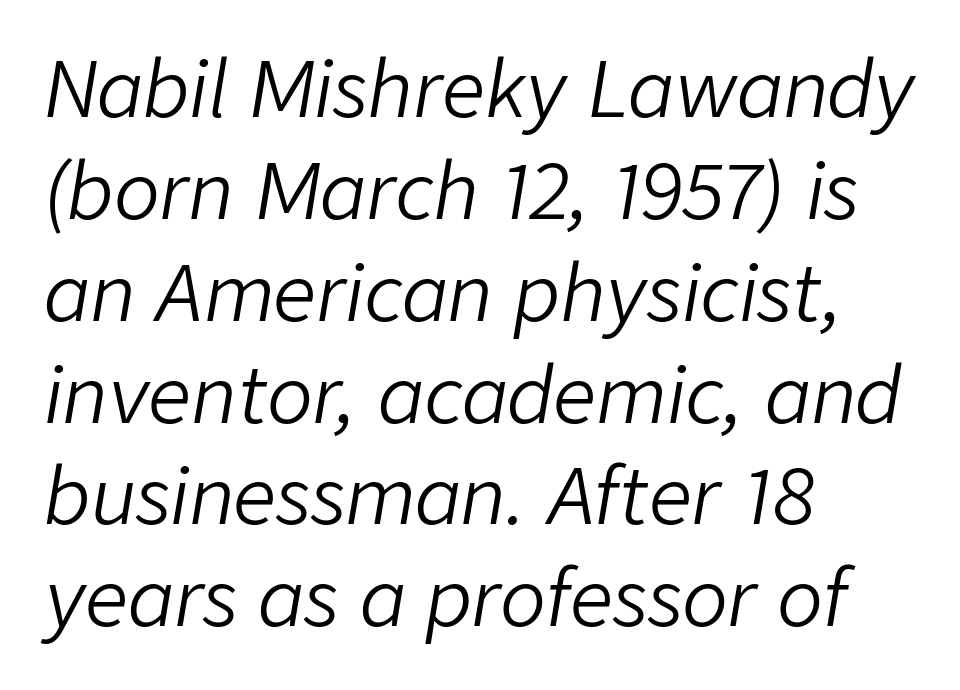
Q: Is the text bold? A: No.
Q: Is the text italic (slanted)? A: Yes, it leans right by about 9 degrees.
Q: Is the text underlined? A: No.
Q: How is the paragraph aligned? A: Left-aligned.
Q: Is the spacing between letters normal or unusually wide? A: Normal.
Q: Is the spacing between lines tight, normal or loose? A: Normal.
Q: Width (condensed, normal, or wide)? A: Normal.
Q: Stroke contrast? A: Low.
Q: x-height? A: Medium.
Q: Monospaced? A: No.
